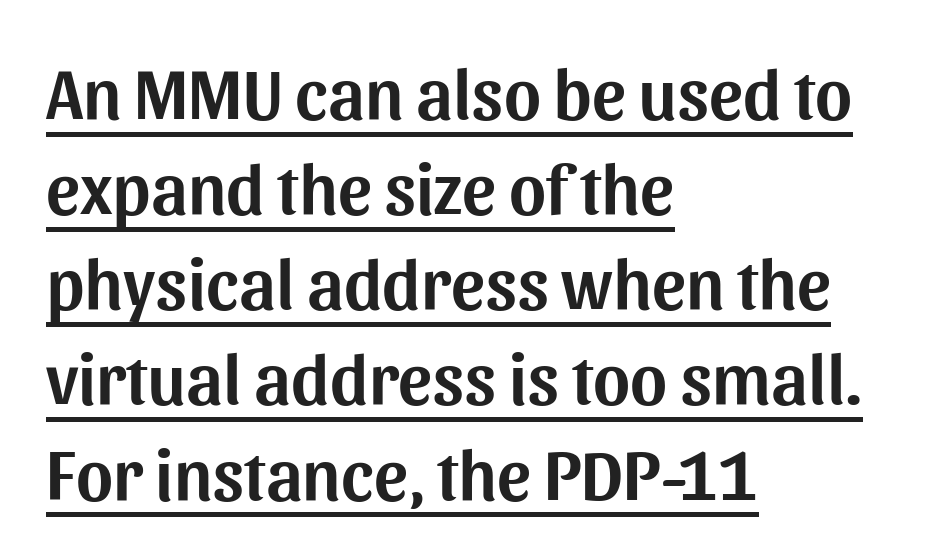
The image shows 71 px sans-serif type, upright; set left-aligned, normal line spacing (1.34x), normal letter spacing, underlined; medium stroke contrast and a medium x-height.
